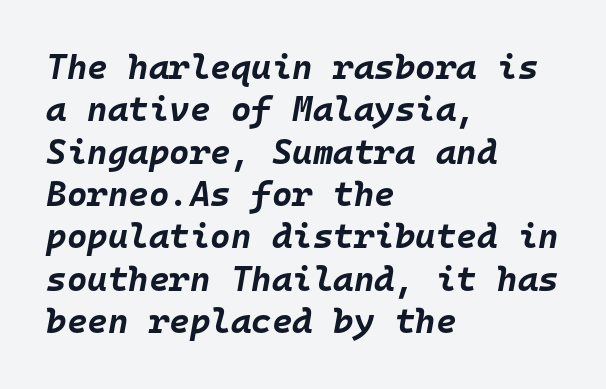
Spacing verdict: monospaced, one width for all characters. There's an unmistakable incline to the writing here. Pretty heavy lettering here — definitely bold. Characters follow at the spacing the type designer built in.
